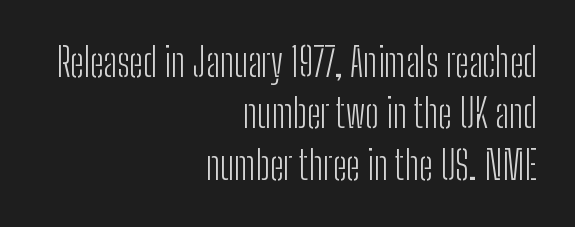
The image shows 39 px light, condensed sans-serif type, upright; set right-aligned, normal line spacing (1.32x), normal letter spacing, not underlined; low stroke contrast and a medium x-height.
